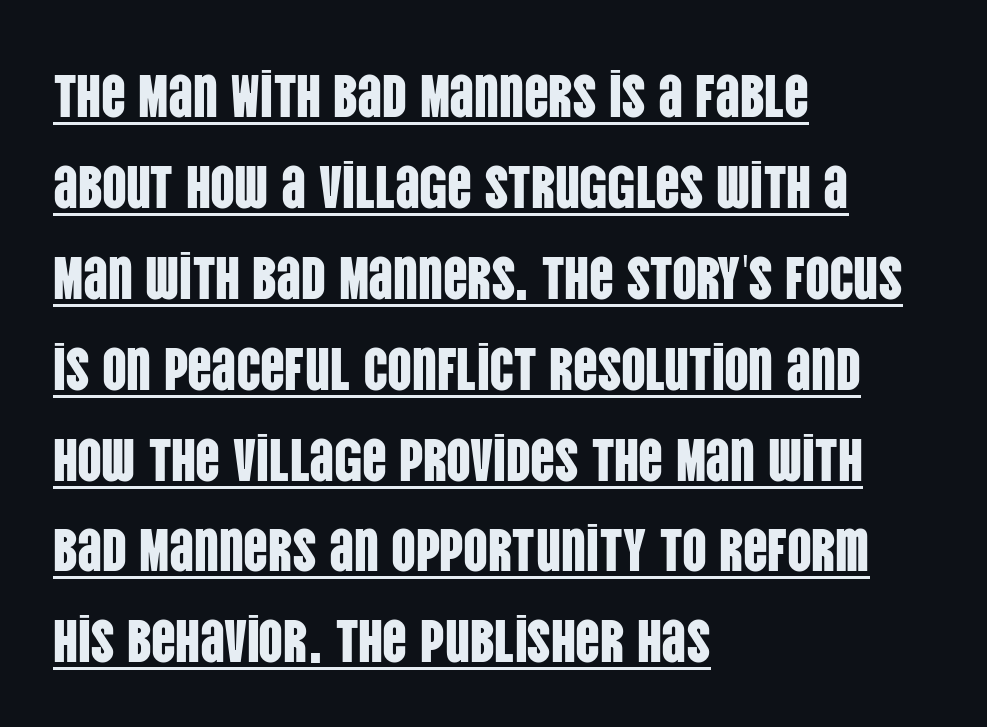
Is this a sans? Yes — the strokes have no serifs. Proportional: the letters do not fall into vertical columns. Nobody touched the tracking dial on this one. This is the regular roman posture of the typeface. Vertical spacing — default. A typographer would call this underscored text.
